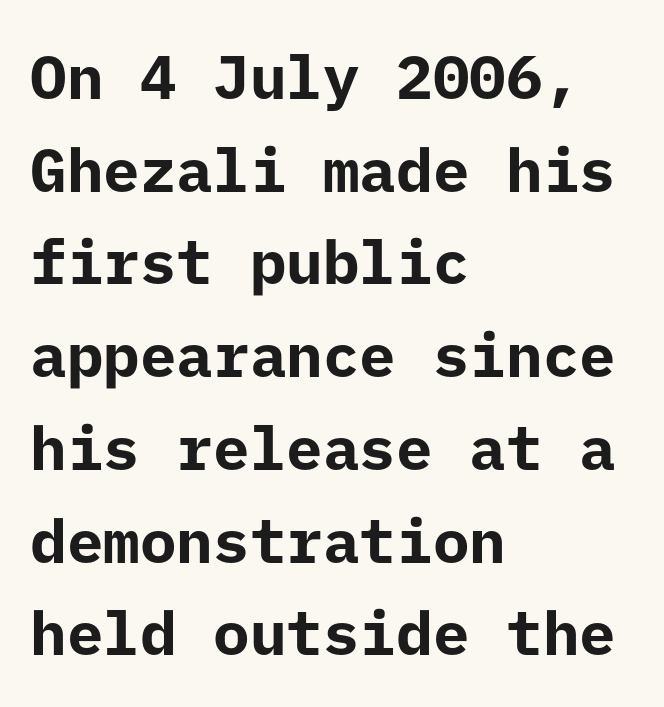
The setting favours the left margin, as ordinary paragraphs usually do. Ascenders rise straight up at ninety degrees. Bold? Absolutely — the strokes are thick and heavy. The space directly below the letters is spotless. Typographically, this falls in the sans-serif category.
